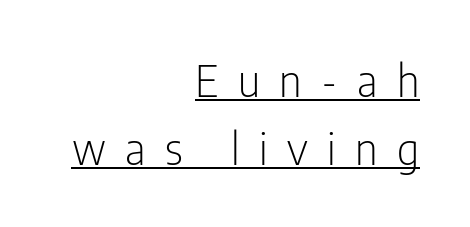
Q: Is the text bold? A: No.
Q: Is the text italic (slanted)? A: No, it is upright.
Q: Is the typeface a serif or a sans-serif typeface? A: Sans-serif.
Q: Is the text underlined? A: Yes.
Q: How is the paragraph aligned? A: Right-aligned.
Q: Is the spacing between letters normal or unusually wide? A: Unusually wide.
Q: Is the spacing between lines tight, normal or loose? A: Normal.
Q: Width (condensed, normal, or wide)? A: Condensed.
Q: Stroke contrast? A: Low.
Q: x-height? A: Medium.
Q: Monospaced? A: No.
